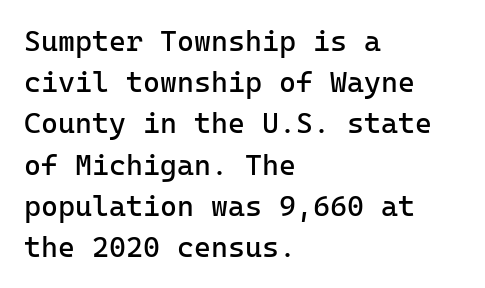
Q: Is the text bold? A: No.
Q: Is the text italic (slanted)? A: No, it is upright.
Q: Is the typeface a serif or a sans-serif typeface? A: Sans-serif.
Q: Is the text underlined? A: No.
Q: How is the paragraph aligned? A: Left-aligned.
Q: Is the spacing between letters normal or unusually wide? A: Normal.
Q: Is the spacing between lines tight, normal or loose? A: Normal.
Q: Width (condensed, normal, or wide)? A: Normal.
Q: Stroke contrast? A: Low.
Q: x-height? A: Medium.
